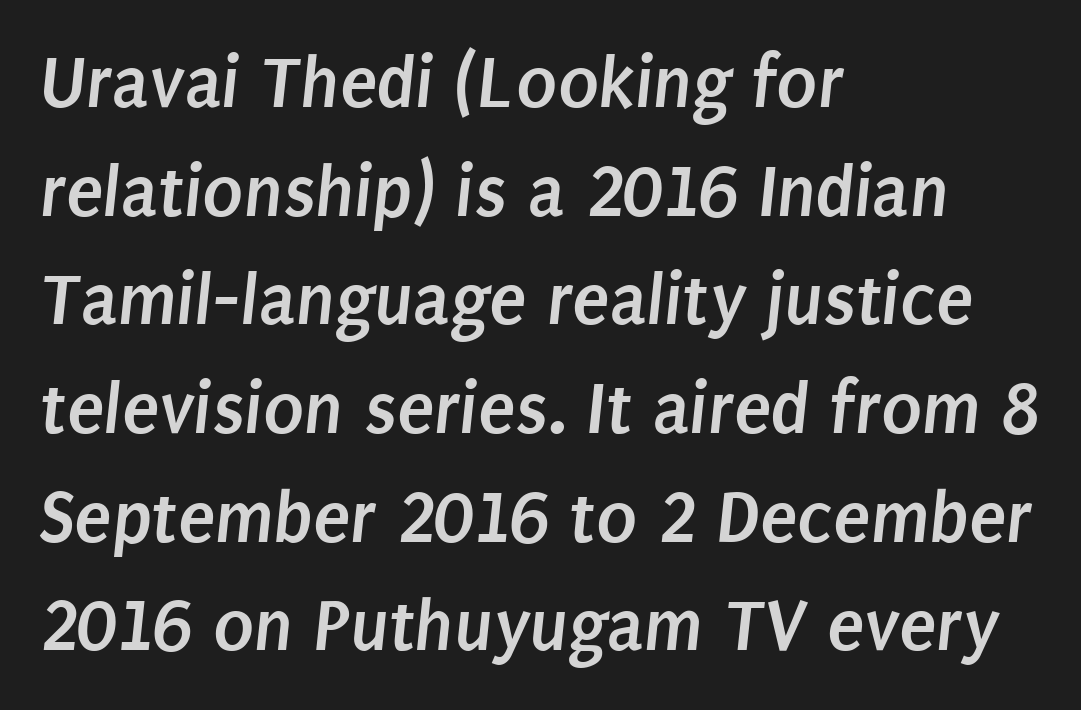
Q: Is the text bold? A: Yes.
Q: Is the typeface a serif or a sans-serif typeface? A: Sans-serif.
Q: Is the text underlined? A: No.
Q: How is the paragraph aligned? A: Left-aligned.
Q: Is the spacing between letters normal or unusually wide? A: Normal.
Q: Is the spacing between lines tight, normal or loose? A: Normal.
Q: Width (condensed, normal, or wide)? A: Condensed.
Q: Stroke contrast? A: Low.
Q: x-height? A: Large.
Q: Monospaced? A: No.
